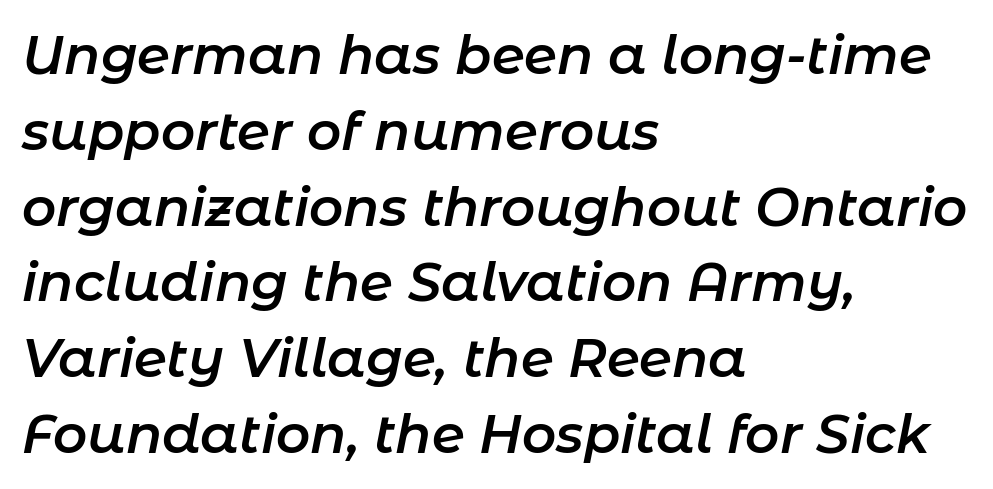
Q: Is the text bold? A: Semi-bold.
Q: Is the text italic (slanted)? A: Yes, it leans right by about 11 degrees.
Q: Is the text underlined? A: No.
Q: How is the paragraph aligned? A: Left-aligned.
Q: Is the spacing between letters normal or unusually wide? A: Normal.
Q: Is the spacing between lines tight, normal or loose? A: Normal.
Q: Width (condensed, normal, or wide)? A: Normal.
Q: Stroke contrast? A: Low.
Q: x-height? A: Medium.
Q: Monospaced? A: No.
